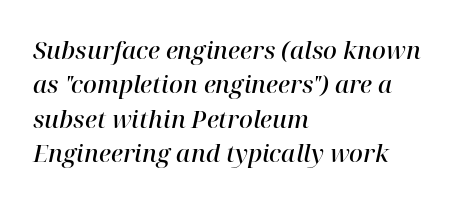
{"italic": "yes", "lean": "right", "slant_degrees": 12, "bold": "semi", "underline": "no", "align": "left", "line_spacing": "normal", "line_spacing_ratio": 1.43, "letter_spacing": "normal", "letter_spacing_em": 0.0, "glyph_px": 24}
